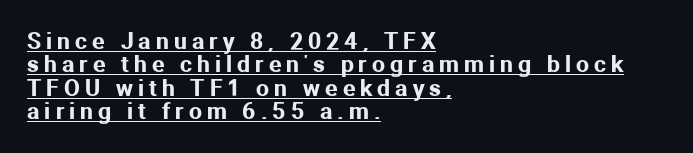
The image shows 23 px text type, upright; set left-aligned, tight line spacing (1.02x), unusually wide letter spacing (+0.22 em), underlined.
